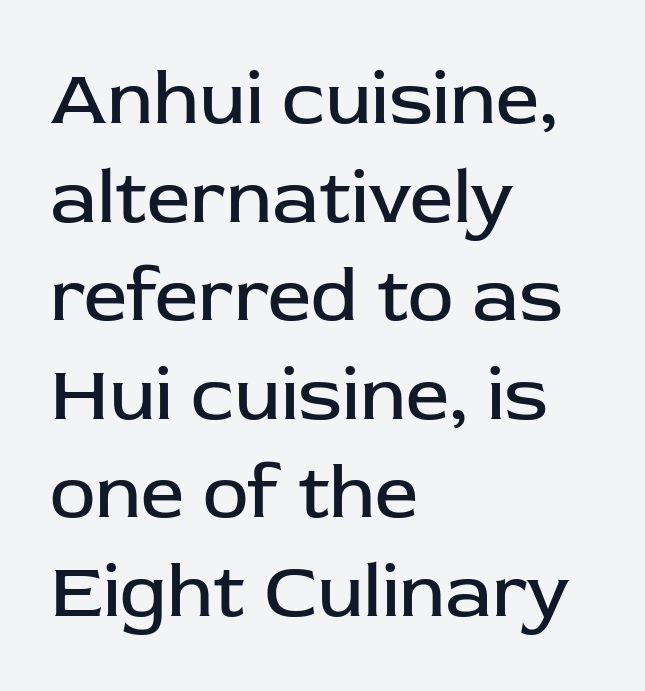
Left-aligned paragraph, ragged on the right. A typesetter would call this proportional, since set widths differ per character. Stroke thickness stays within the range of a standard reading face or lighter. The rendering uses a moderate line-height, typical for paragraphs. Caption: standard tracking, unaltered. Typographically, this falls in the sans-serif category.
